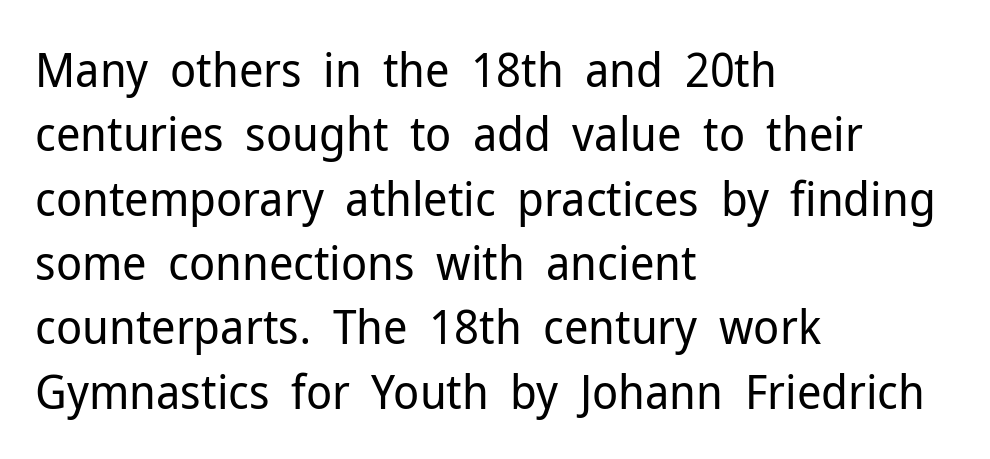
Q: Is the text bold? A: No.
Q: Is the text italic (slanted)? A: No, it is upright.
Q: Is the typeface a serif or a sans-serif typeface? A: Sans-serif.
Q: Is the text underlined? A: No.
Q: How is the paragraph aligned? A: Left-aligned.
Q: Is the spacing between letters normal or unusually wide? A: Normal.
Q: Is the spacing between lines tight, normal or loose? A: Normal.
Q: Width (condensed, normal, or wide)? A: Normal.
Q: Stroke contrast? A: Low.
Q: x-height? A: Medium.
Q: Monospaced? A: No.
